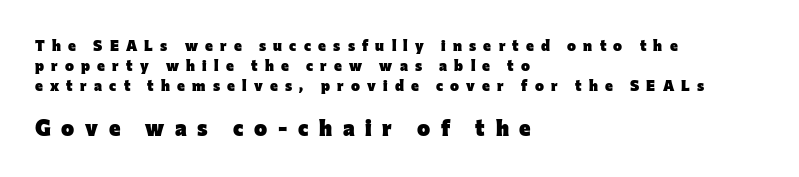
The image shows 22 px bold type, upright; set left-aligned, normal line spacing (1.35x), unusually wide letter spacing (+0.48 em), not underlined; the second (bottom) block is 1.47x larger.
